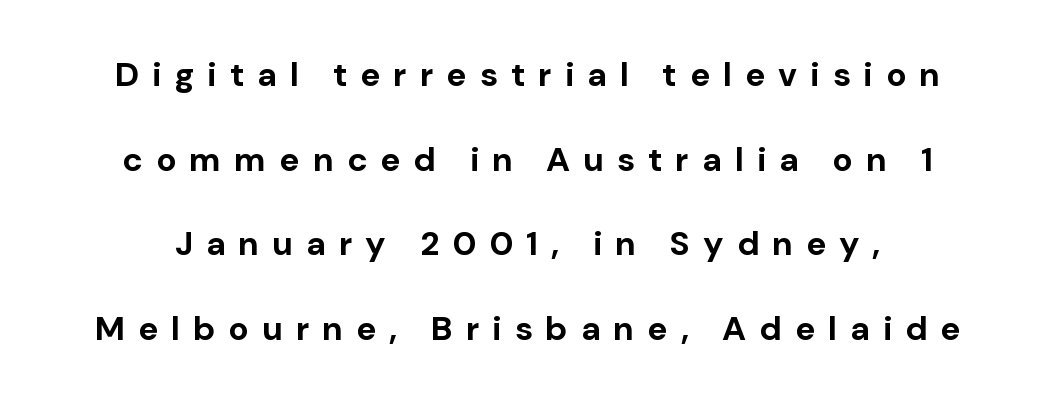
{"serif": "no", "italic": "no", "bold": "yes", "weight": "bold", "width": "normal", "stroke_contrast": "low", "x_height": "medium", "monospaced": "no", "underline": "no", "line_spacing": "loose", "line_spacing_ratio": 2.49, "letter_spacing": "wide", "letter_spacing_em": 0.38, "glyph_px": 34}
